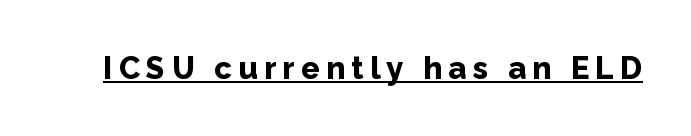
On the weight axis this lands at bold, roughly 700. Underlining? Definitely there. Rendered with straight, roman letterforms. The letters carry no serifs — their stems end cleanly without finishing strokes. Glyph-to-glyph distance is far greater than everyday printed text. Character widths vary here, with narrow letters taking less room than wide ones.
